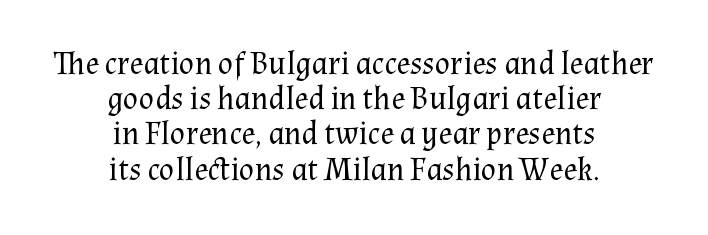
The image shows 32 px regular-weight type, upright; set centered, tight line spacing (1.1x), normal letter spacing, not underlined; medium stroke contrast and a medium x-height.
